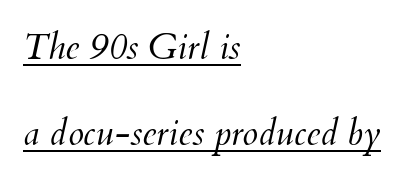
The image shows 36 px light type, italic (leaning right); set left-aligned, loose line spacing (2.39x), normal letter spacing, underlined; medium stroke contrast and a small x-height.
